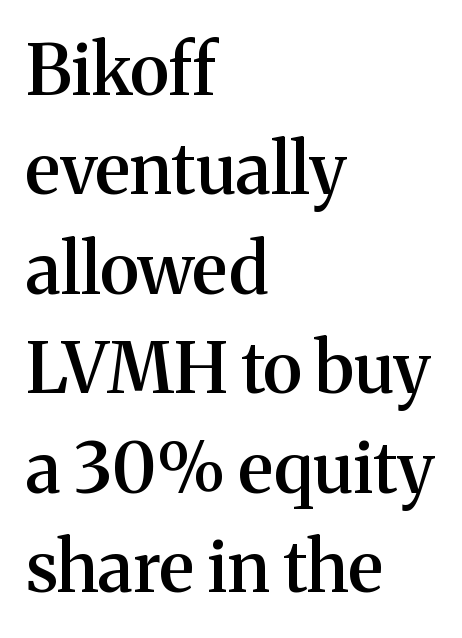
Honestly, there is no underline to notice here at all. A serif font was chosen for this passage. Teacher's note: observe the even left margin — that is flush-left alignment. Every character sits straight up, as roman type does. Varying glyph widths throughout — classic text-font behaviour. This sample uses plain, unmodified letter spacing.
